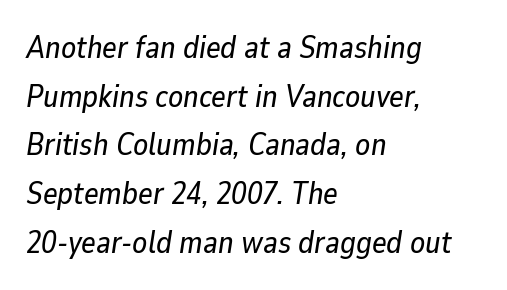
{"italic": "yes", "lean": "right", "slant_degrees": 9, "width": "normal", "stroke_contrast": "low", "x_height": "medium", "monospaced": "no", "underline": "no", "align": "left", "line_spacing": "normal", "line_spacing_ratio": 1.57, "letter_spacing": "normal", "letter_spacing_em": 0.0, "glyph_px": 31}
